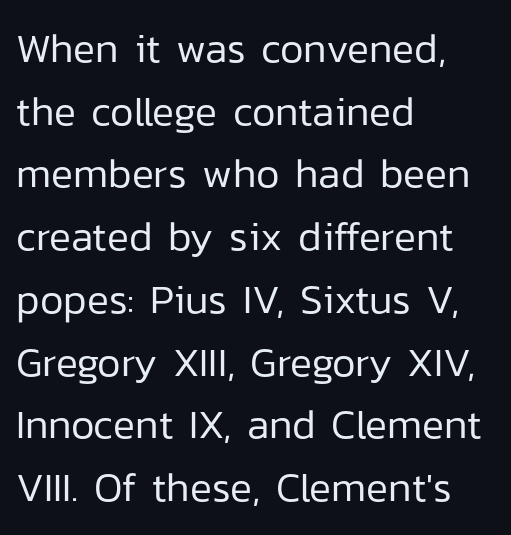
Q: Is the text bold? A: No.
Q: Is the text italic (slanted)? A: No, it is upright.
Q: Is the typeface a serif or a sans-serif typeface? A: Sans-serif.
Q: Is the text underlined? A: No.
Q: How is the paragraph aligned? A: Left-aligned.
Q: Is the spacing between letters normal or unusually wide? A: Normal.
Q: Is the spacing between lines tight, normal or loose? A: Normal.
Q: Width (condensed, normal, or wide)? A: Normal.
Q: Stroke contrast? A: Low.
Q: x-height? A: Medium.
Q: Monospaced? A: No.
